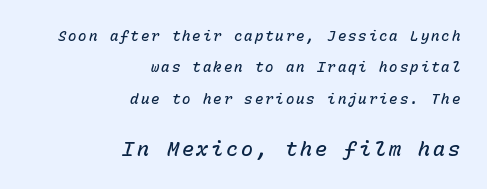
{"italic": "yes", "lean": "right", "slant_degrees": 15, "bold": "semi", "underline": "no", "align": "right", "line_spacing": "loose", "line_spacing_ratio": 2.24, "larger_block": "second", "size_ratio": 1.43, "glyph_px": 20}
